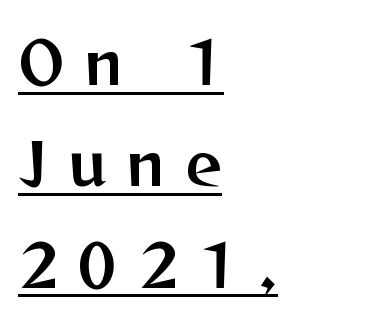
{"serif": "no", "italic": "no", "width": "normal", "stroke_contrast": "medium", "x_height": "medium", "monospaced": "no", "underline": "yes", "align": "left", "line_spacing_ratio": 1.78, "letter_spacing": "wide", "letter_spacing_em": 0.36, "glyph_px": 57}
